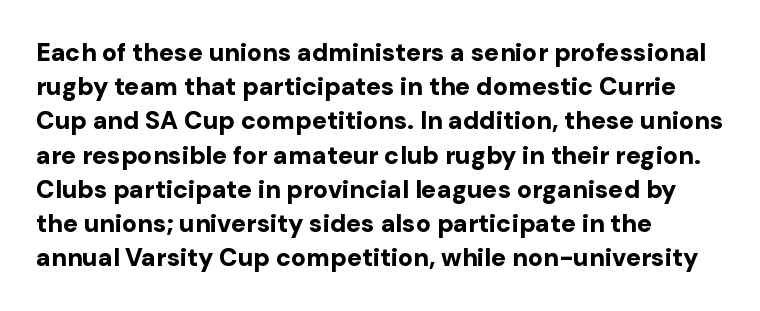
Q: Is the text bold? A: Yes.
Q: Is the text italic (slanted)? A: No, it is upright.
Q: Is the text underlined? A: No.
Q: How is the paragraph aligned? A: Left-aligned.
Q: Is the spacing between letters normal or unusually wide? A: Normal.
Q: Is the spacing between lines tight, normal or loose? A: Normal.
